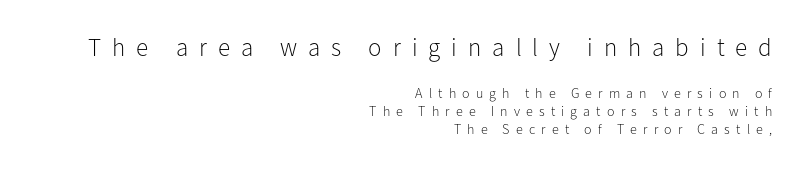
Weight: not bold — regular or lighter. Do the letters lean? They stand straight. The paragraph shown leans on its right margin. The specimen omits any rule beneath the text block's lines.
